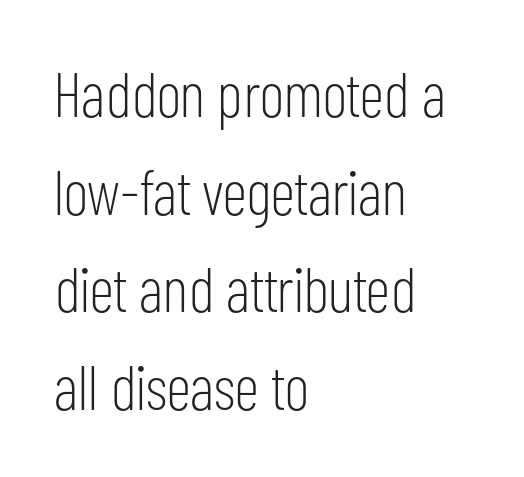
{"serif": "no", "italic": "no", "bold": "no", "weight": "light", "width": "condensed", "stroke_contrast": "low", "x_height": "medium", "monospaced": "no", "underline": "no", "align": "left", "line_spacing": "normal", "line_spacing_ratio": 1.55, "letter_spacing": "normal", "letter_spacing_em": 0.0, "glyph_px": 63}
